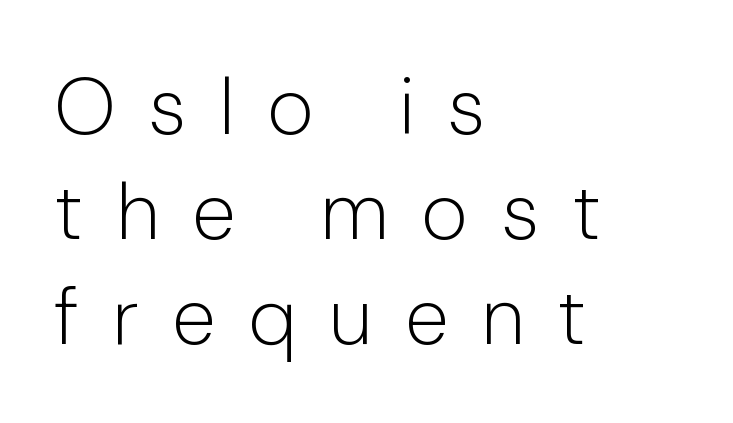
{"serif": "no", "italic": "no", "bold": "no", "weight": "light", "width": "normal", "stroke_contrast": "low", "x_height": "medium", "monospaced": "no", "underline": "no", "align": "left", "line_spacing": "normal", "line_spacing_ratio": 1.31, "letter_spacing": "wide", "letter_spacing_em": 0.41, "glyph_px": 80}
